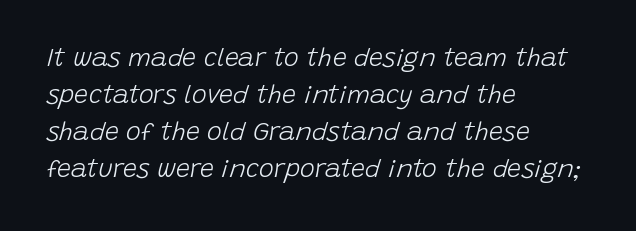
Q: Is the text bold? A: No.
Q: Is the text italic (slanted)? A: Yes, it leans right by about 15 degrees.
Q: Is the text underlined? A: No.
Q: How is the paragraph aligned? A: Left-aligned.
Q: Is the spacing between letters normal or unusually wide? A: Normal.
Q: Is the spacing between lines tight, normal or loose? A: Normal.
